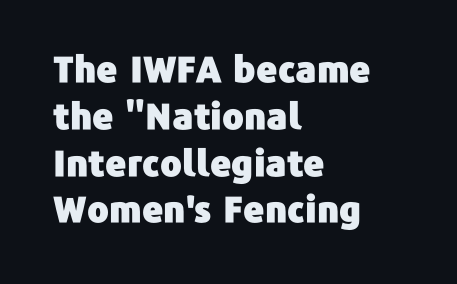
Honestly, the row spacing looks completely unremarkable. This is the regular roman posture of the typeface. Underline: absent. The horizontal fit of the characters is conventional and even.
